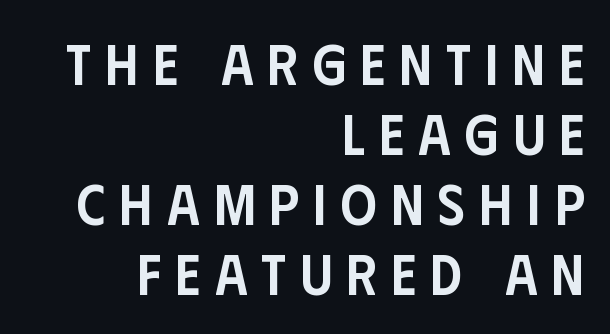
The image shows 57 px semibold, condensed sans-serif type, upright; set right-aligned, line spacing 1.23x, unusually wide letter spacing (+0.25 em), not underlined; low stroke contrast and a large x-height.
